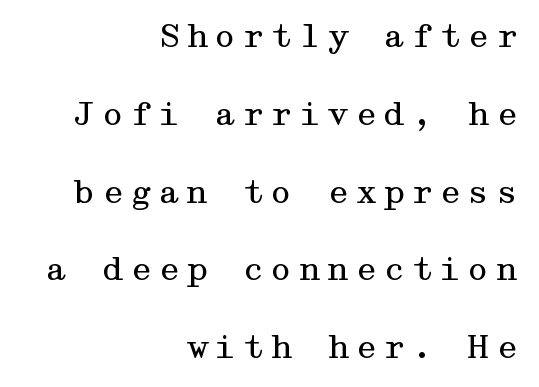
Italic? Not at all — the glyphs are vertical. The letters look calm and open, with moderate or lighter stems. These lines stack with their right ends in a neat column. The face used here is seriffed, in the tradition of book romans.
